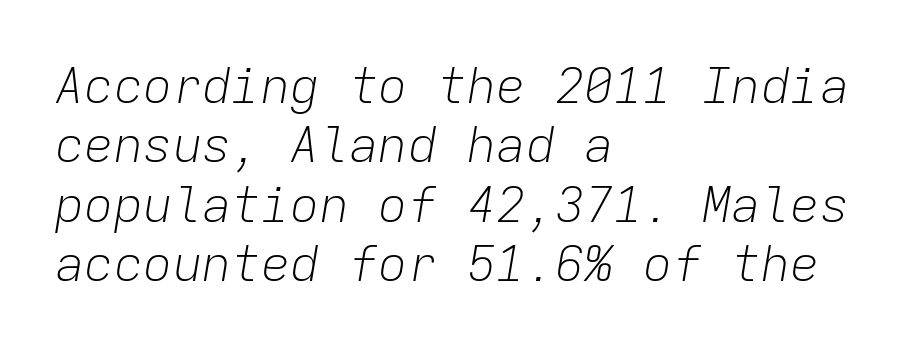
The lettering tilts uniformly, giving the passage an italic look. This rendering leaves character spacing at its baseline value. Summary of weight: not heavy and not bold. The passage shown is not underscored anywhere.
